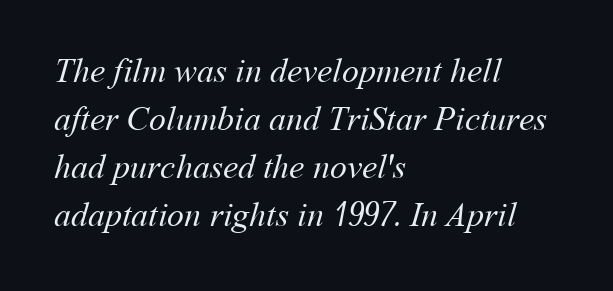
No heavy texture on the line: the type isn't bold. Here the designer chose a conventional face with non-uniform glyph widths. The words here are not underlined. This rendering leaves character spacing at its baseline value. Is the block centered? No — it sits flush against the left margin. Summary of vertical rhythm: regular, with standard interline spacing.
